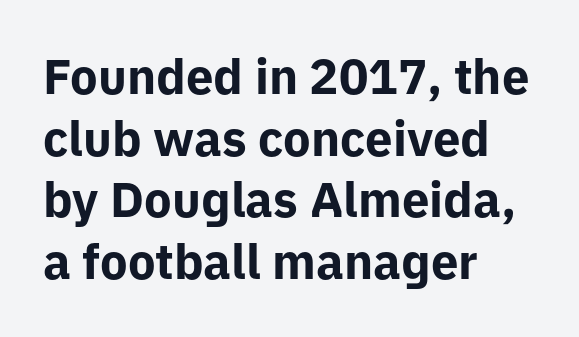
Q: Is the text bold? A: Yes.
Q: Is the text italic (slanted)? A: No, it is upright.
Q: Is the typeface a serif or a sans-serif typeface? A: Sans-serif.
Q: Is the text underlined? A: No.
Q: How is the paragraph aligned? A: Left-aligned.
Q: Is the spacing between letters normal or unusually wide? A: Normal.
Q: Is the spacing between lines tight, normal or loose? A: Normal.
Q: Width (condensed, normal, or wide)? A: Normal.
Q: Stroke contrast? A: Low.
Q: x-height? A: Medium.
Q: Monospaced? A: No.
